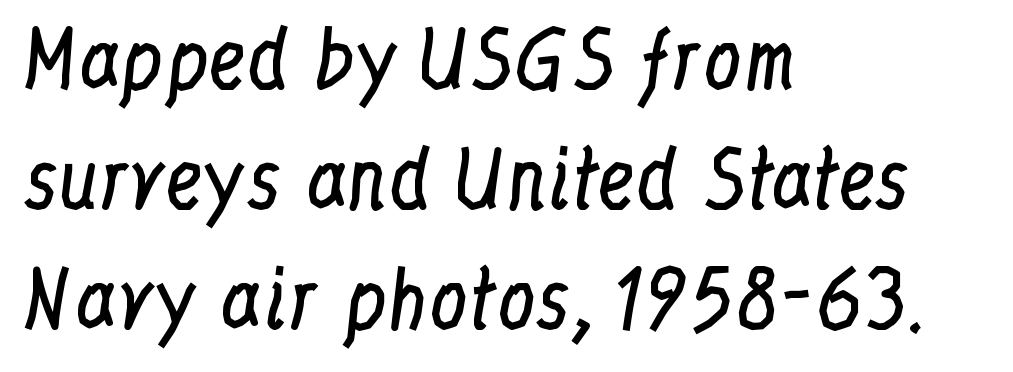
{"serif": "yes", "bold": "no", "weight": "regular", "width": "condensed", "stroke_contrast": "low", "x_height": "medium", "monospaced": "no", "underline": "no", "align": "left", "line_spacing": "normal", "line_spacing_ratio": 1.56, "letter_spacing": "normal", "letter_spacing_em": 0.0, "glyph_px": 77}
